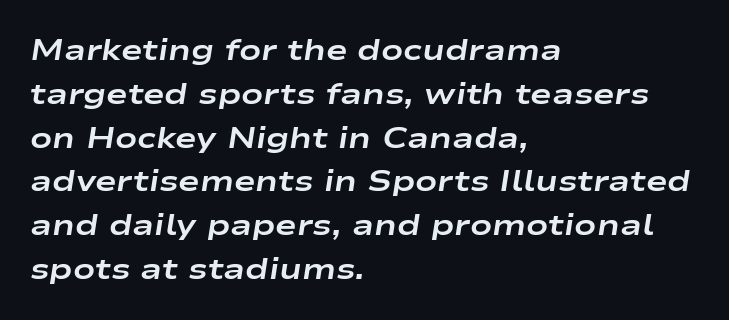
Honestly, the row spacing looks completely unremarkable. Italic? Definitely — the glyphs are oblique. The face used here is proportionally spaced, like ordinary book or web type. Look at the stroke-to-counter ratio: heavy, a bold.
